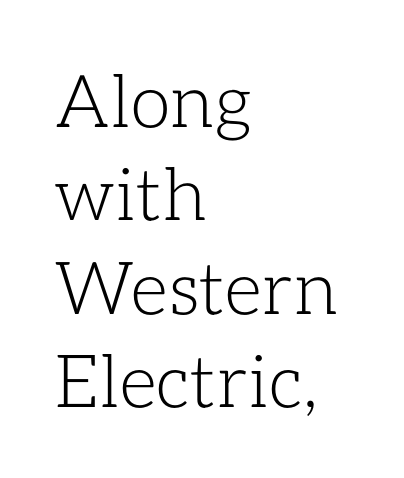
The image shows 73 px light type, upright; set left-aligned, normal line spacing (1.28x), normal letter spacing, not underlined; low stroke contrast and a medium x-height.
